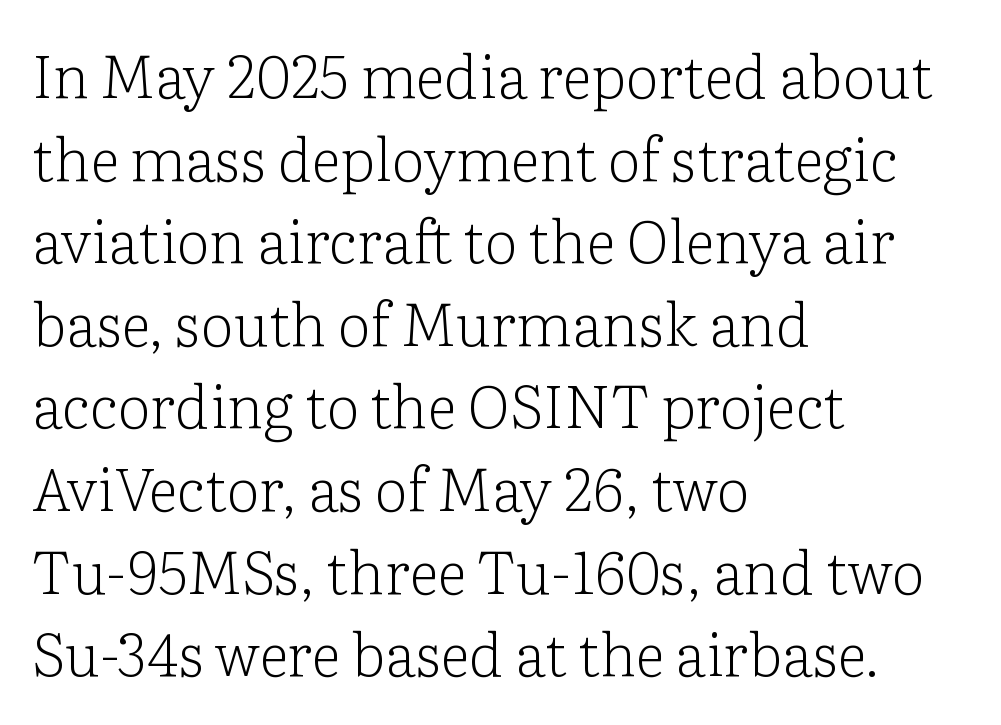
Q: Is the text bold? A: No.
Q: Is the text italic (slanted)? A: No, it is upright.
Q: Is the typeface a serif or a sans-serif typeface? A: Serif.
Q: Is the text underlined? A: No.
Q: How is the paragraph aligned? A: Left-aligned.
Q: Is the spacing between letters normal or unusually wide? A: Normal.
Q: Is the spacing between lines tight, normal or loose? A: Normal.
Q: Width (condensed, normal, or wide)? A: Normal.
Q: Stroke contrast? A: Low.
Q: x-height? A: Medium.
Q: Monospaced? A: No.
